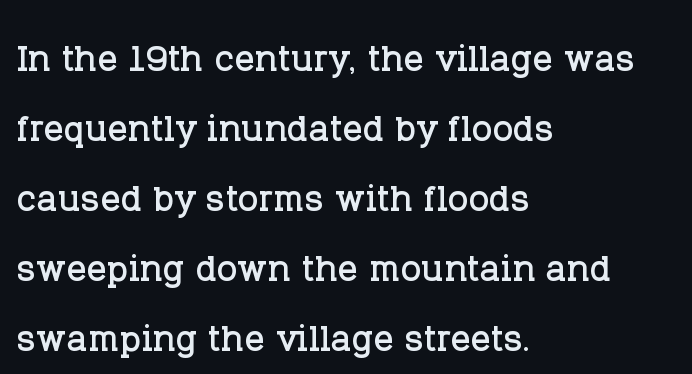
The image shows 49 px serif type, upright; set left-aligned, normal line spacing (1.43x), normal letter spacing, not underlined; low stroke contrast and a large x-height.
